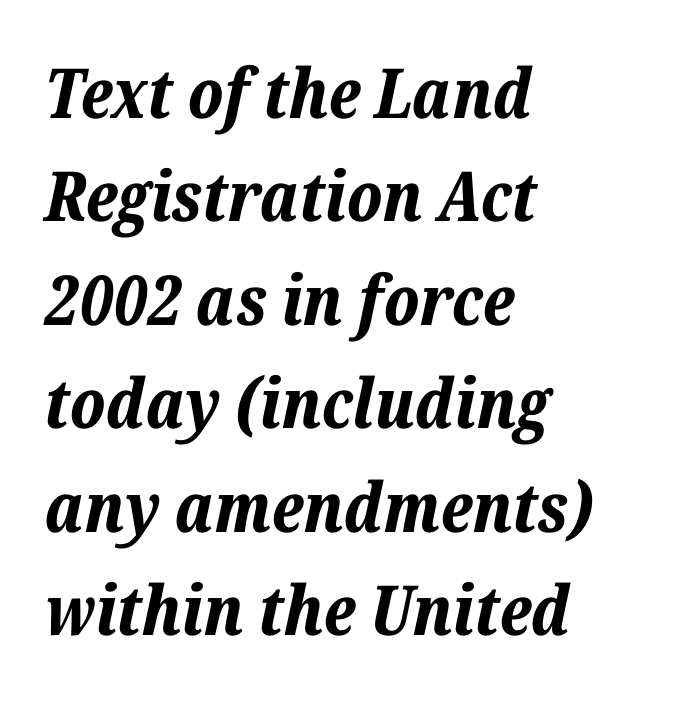
Q: Is the text bold? A: Yes.
Q: Is the text italic (slanted)? A: Yes, it leans right by about 12 degrees.
Q: Is the text underlined? A: No.
Q: How is the paragraph aligned? A: Left-aligned.
Q: Is the spacing between letters normal or unusually wide? A: Normal.
Q: Is the spacing between lines tight, normal or loose? A: Normal.
Q: Width (condensed, normal, or wide)? A: Normal.
Q: Stroke contrast? A: Low.
Q: x-height? A: Medium.
Q: Monospaced? A: No.
